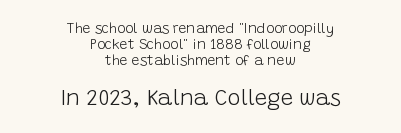
{"italic": "no", "bold": "no", "underline": "no", "align": "center", "line_spacing": "tight", "line_spacing_ratio": 1.15, "letter_spacing": "normal", "letter_spacing_em": 0.0, "larger_block": "second", "size_ratio": 1.57, "glyph_px": 22}
